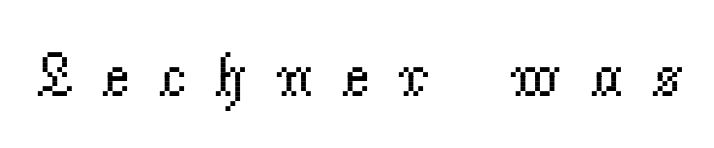
Designer's note — italics off, roman on. Characters follow at a spacing far wider than the type designer built in. Quick note: underline off. Think of a printed novel: that variable character pitch is what you see here. The font family rendered here belongs to the serif group. Letters have the restrained weight of plain body copy at most.
